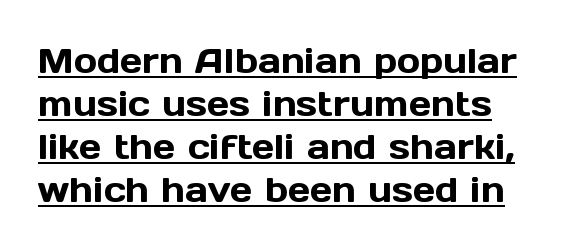
Q: Is the text italic (slanted)? A: No, it is upright.
Q: Is the typeface a serif or a sans-serif typeface? A: Sans-serif.
Q: Is the text underlined? A: Yes.
Q: Is the spacing between letters normal or unusually wide? A: Normal.
Q: Width (condensed, normal, or wide)? A: Normal.
Q: x-height? A: Medium.
Q: Monospaced? A: No.
